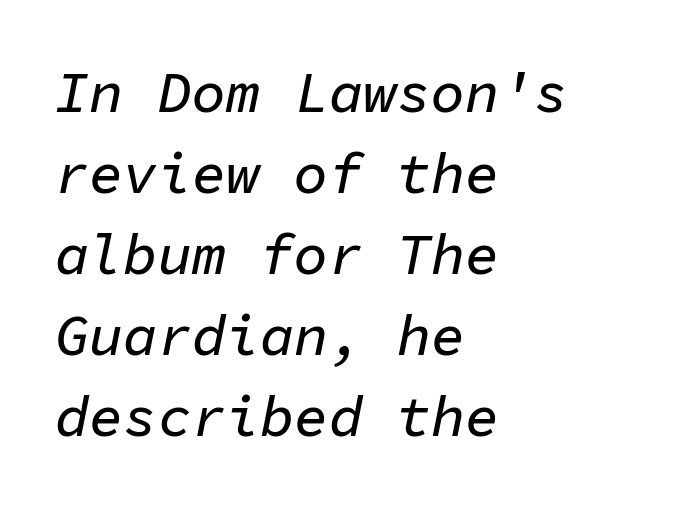
The image shows 57 px text type, italic (leaning right), monospaced; set left-aligned, normal line spacing (1.42x), normal letter spacing, not underlined; low stroke contrast and a medium x-height.
